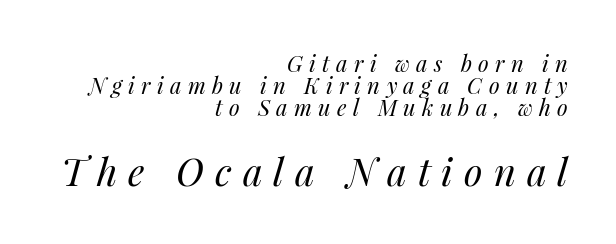
{"italic": "yes", "lean": "right", "slant_degrees": 14, "bold": "no", "weight": "regular", "width": "normal", "stroke_contrast": "medium", "x_height": "medium", "monospaced": "no", "underline": "no", "align": "right", "line_spacing": "tight", "line_spacing_ratio": 0.99, "letter_spacing": "wide", "letter_spacing_em": 0.29, "larger_block": "second", "size_ratio": 1.73, "glyph_px": 38}
